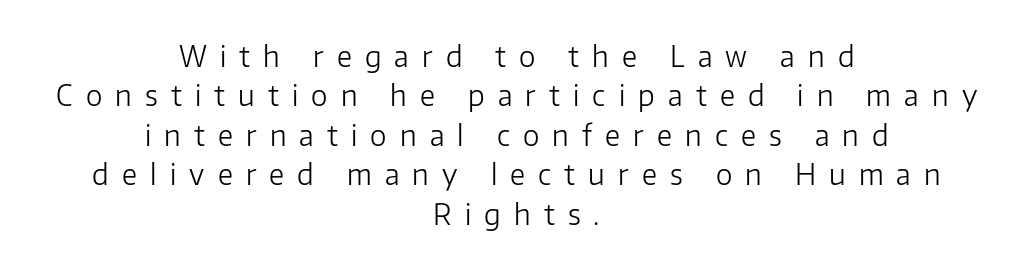
{"serif": "no", "italic": "no", "bold": "no", "weight": "light", "width": "normal", "stroke_contrast": "low", "x_height": "medium", "monospaced": "no", "underline": "no", "align": "center", "line_spacing": "normal", "line_spacing_ratio": 1.41, "letter_spacing": "wide", "letter_spacing_em": 0.47, "glyph_px": 28}
